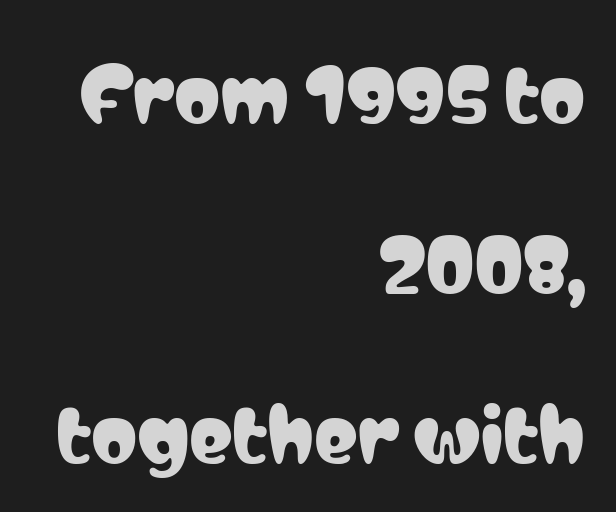
{"serif": "no", "italic": "no", "width": "condensed", "stroke_contrast": "low", "x_height": "medium", "monospaced": "no", "underline": "no", "align": "right", "line_spacing": "loose", "line_spacing_ratio": 2.33, "letter_spacing": "normal", "letter_spacing_em": 0.0, "glyph_px": 73}
